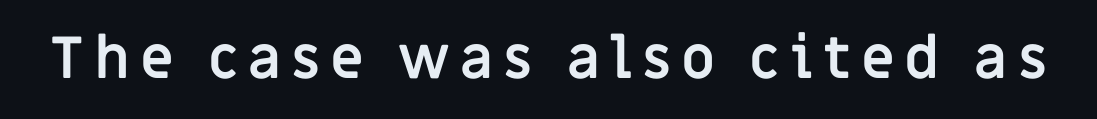
{"serif": "no", "italic": "no", "bold": "yes", "weight": "semibold", "width": "normal", "stroke_contrast": "low", "x_height": "large", "monospaced": "no", "underline": "no", "glyph_px": 58}
